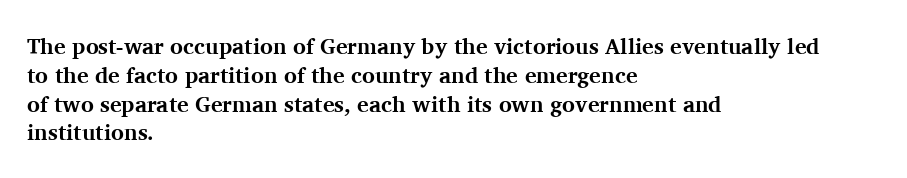
Q: Is the text bold? A: Yes.
Q: Is the text italic (slanted)? A: No, it is upright.
Q: Is the text underlined? A: No.
Q: How is the paragraph aligned? A: Left-aligned.
Q: Is the spacing between letters normal or unusually wide? A: Normal.
Q: Is the spacing between lines tight, normal or loose? A: Normal.
